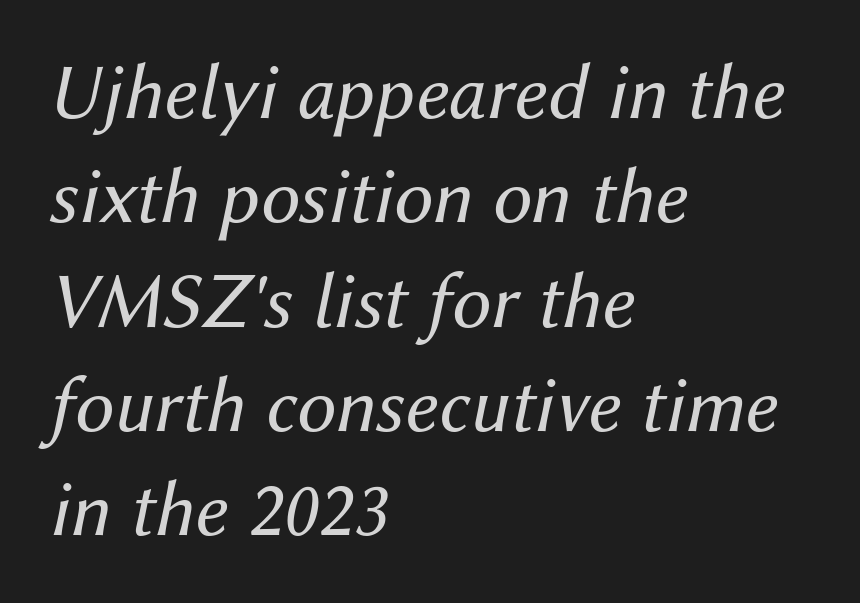
Q: Is the text bold? A: No.
Q: Is the text italic (slanted)? A: Yes, it leans right by about 12 degrees.
Q: Is the text underlined? A: No.
Q: How is the paragraph aligned? A: Left-aligned.
Q: Is the spacing between letters normal or unusually wide? A: Normal.
Q: Is the spacing between lines tight, normal or loose? A: Normal.
Q: Width (condensed, normal, or wide)? A: Normal.
Q: Stroke contrast? A: Medium.
Q: x-height? A: Medium.
Q: Monospaced? A: No.
